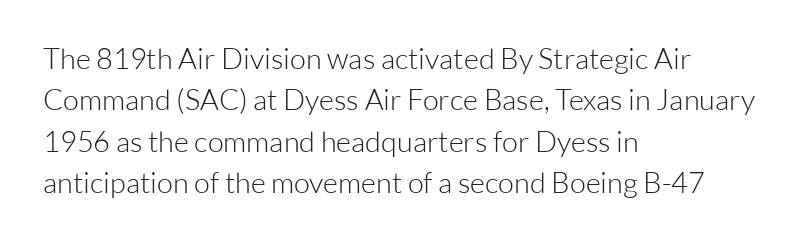
Q: Is the text bold? A: No.
Q: Is the text italic (slanted)? A: No, it is upright.
Q: Is the typeface a serif or a sans-serif typeface? A: Sans-serif.
Q: Is the text underlined? A: No.
Q: How is the paragraph aligned? A: Left-aligned.
Q: Is the spacing between letters normal or unusually wide? A: Normal.
Q: Is the spacing between lines tight, normal or loose? A: Normal.
Q: Width (condensed, normal, or wide)? A: Normal.
Q: Stroke contrast? A: Low.
Q: x-height? A: Medium.
Q: Monospaced? A: No.
